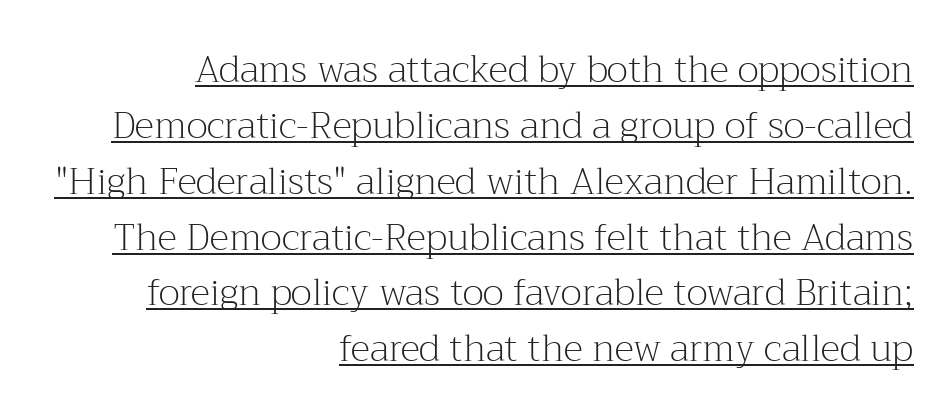
Weight: not bold — regular or lighter. A rule runs beneath these lines of type. You can tell from the footed stems that serif type was used. Caption: multi-line text, flush right, ragged left.
